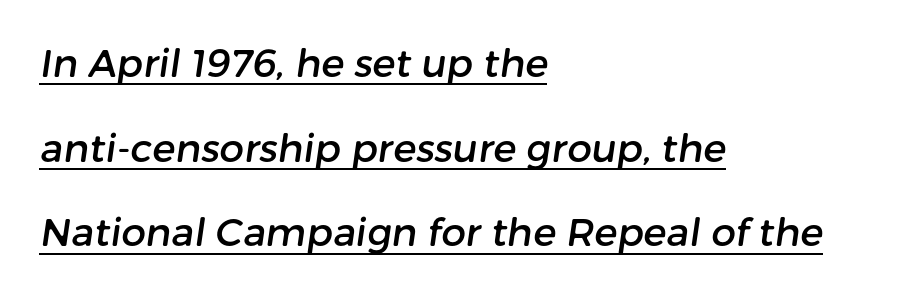
Q: Is the typeface a serif or a sans-serif typeface? A: Sans-serif.
Q: Is the text underlined? A: Yes.
Q: How is the paragraph aligned? A: Left-aligned.
Q: Is the spacing between letters normal or unusually wide? A: Normal.
Q: Is the spacing between lines tight, normal or loose? A: Loose.
Q: Width (condensed, normal, or wide)? A: Normal.
Q: Stroke contrast? A: Low.
Q: x-height? A: Medium.
Q: Monospaced? A: No.
